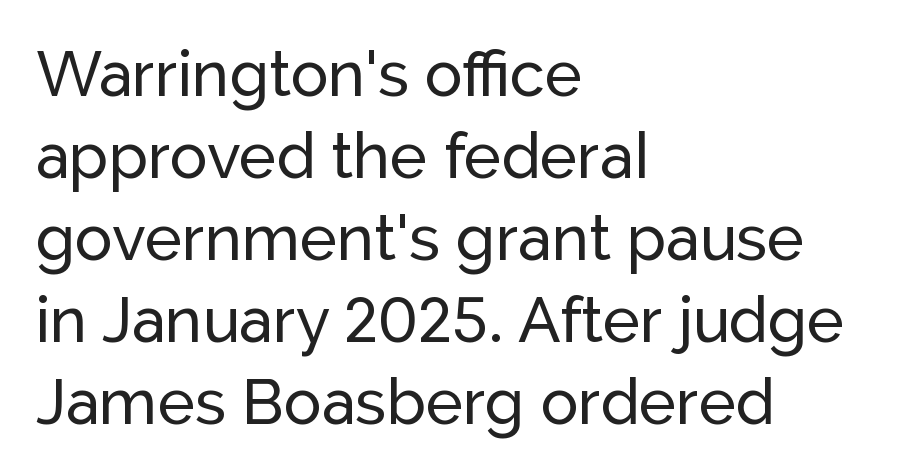
{"serif": "no", "italic": "no", "width": "normal", "stroke_contrast": "low", "x_height": "medium", "monospaced": "no", "underline": "no", "align": "left", "line_spacing": "normal", "line_spacing_ratio": 1.3, "letter_spacing": "normal", "letter_spacing_em": 0.0, "glyph_px": 63}
